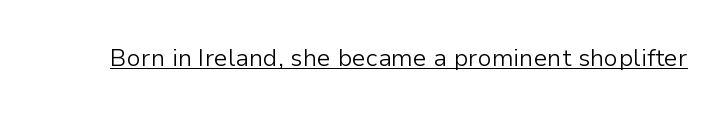
Underlined type. When letters stand straight like this, we call the style roman or upright. The line texture is even and compact thanks to regular tracking. The strokes carry an ordinary text weight at most.
